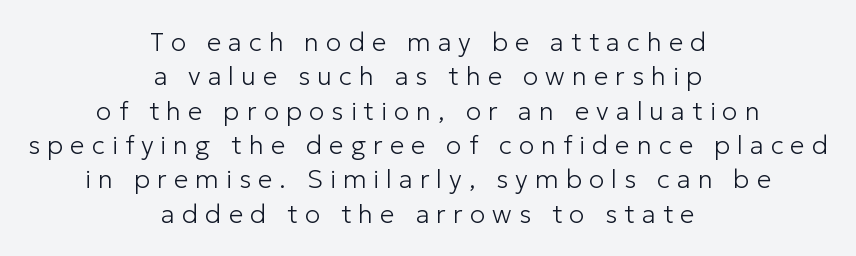
Loose tracking; the words dissolve into strings of separated letters. Decoration check: the copy has no underline. The lines sit at an ordinary, default distance from one another. Unlike italic type, these characters show no tilt at all. Casual observation: everything's sitting right in the middle.
